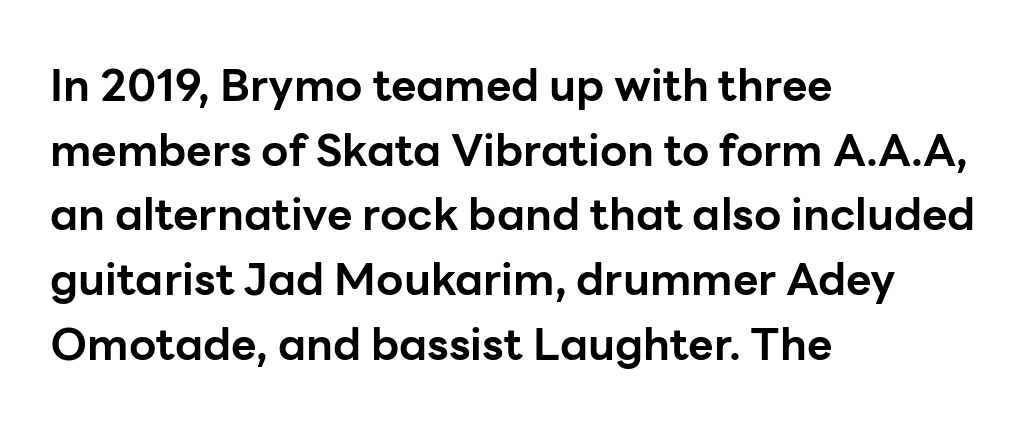
{"serif": "no", "italic": "no", "bold": "yes", "weight": "bold", "width": "normal", "stroke_contrast": "low", "x_height": "medium", "monospaced": "no", "underline": "no", "align": "left", "line_spacing": "normal", "line_spacing_ratio": 1.47, "letter_spacing": "normal", "letter_spacing_em": 0.0, "glyph_px": 44}
